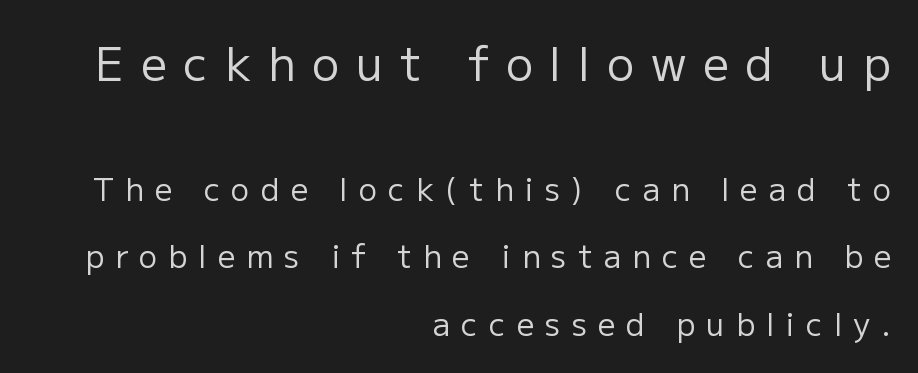
Nobody drew a line under any word here. A typesetter would call this heavily tracked-out type. Type style note: lacks serifs. Tall strokes in this sample are plumb rather than angled. Each new line begins a long way beneath the previous one.
